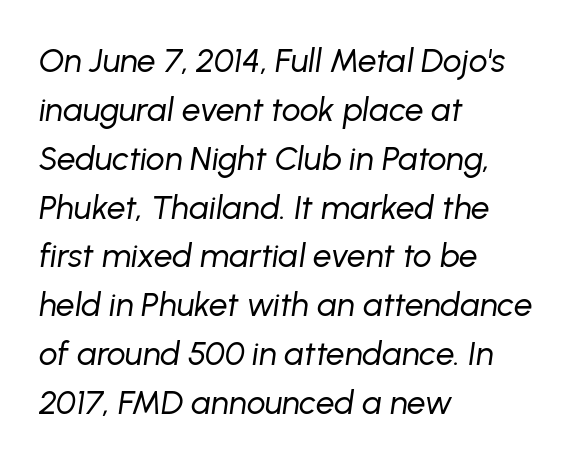
The image shows 33 px regular-weight type, italic (leaning right); set left-aligned, normal line spacing (1.48x), normal letter spacing, not underlined; low stroke contrast and a medium x-height.
